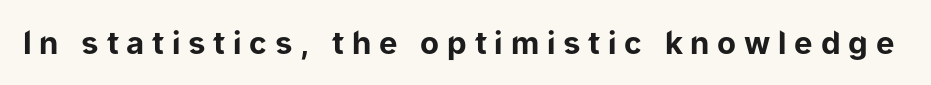
The image shows 31 px bold sans-serif type, upright; set unusually wide letter spacing (+0.25 em), not underlined; low stroke contrast and a medium x-height.
